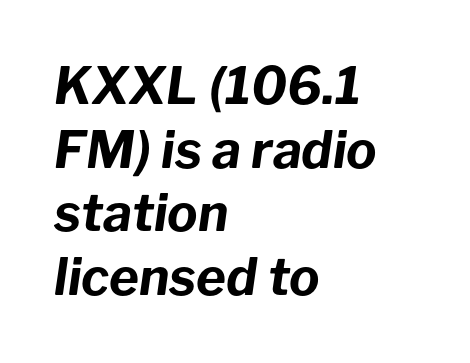
{"italic": "yes", "lean": "right", "slant_degrees": 8, "bold": "yes", "weight": "bold", "width": "normal", "stroke_contrast": "low", "x_height": "medium", "monospaced": "no", "underline": "no", "align": "left", "line_spacing": "normal", "line_spacing_ratio": 1.25, "letter_spacing": "normal", "letter_spacing_em": 0.0, "glyph_px": 51}
